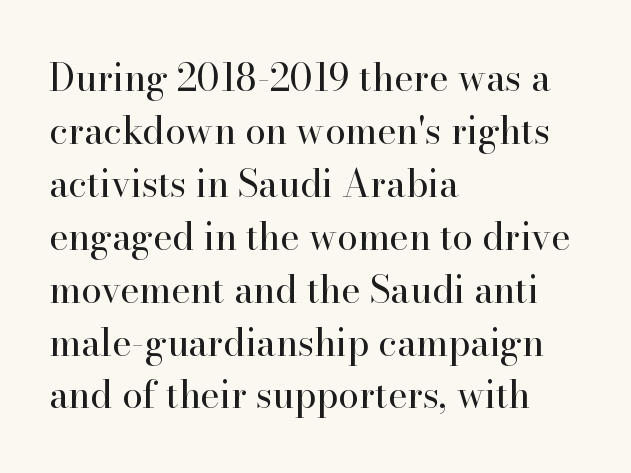
The image shows 37 px regular-weight serif type, upright; set left-aligned, normal line spacing (1.43x), normal letter spacing, not underlined; high stroke contrast and a small x-height.
